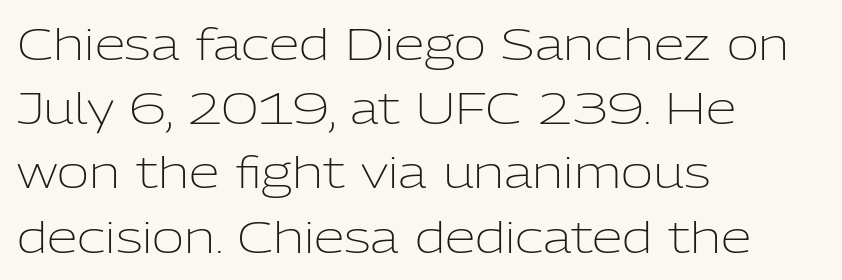
{"serif": "no", "italic": "no", "bold": "no", "weight": "light", "width": "normal", "stroke_contrast": "low", "x_height": "medium", "monospaced": "no", "underline": "no", "align": "left", "line_spacing": "normal", "line_spacing_ratio": 1.46, "letter_spacing": "normal", "letter_spacing_em": 0.0, "glyph_px": 44}
